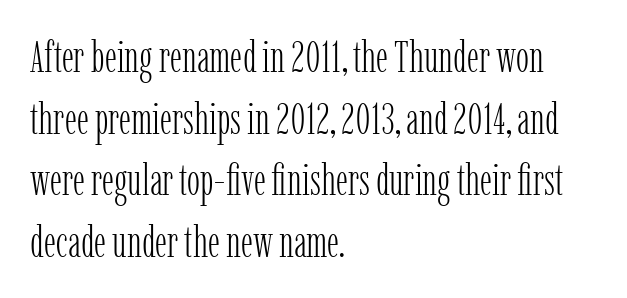
The image shows 44 px light, condensed serif type, upright; set left-aligned, normal line spacing (1.4x), normal letter spacing, not underlined; low stroke contrast and a medium x-height.
